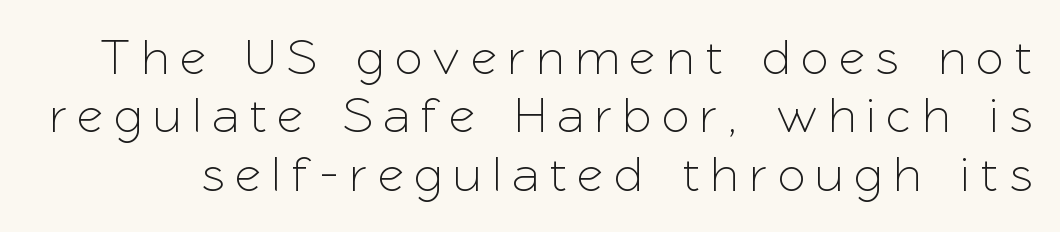
The image shows 50 px sans-serif type, upright; set line spacing 1.17x, unusually wide letter spacing (+0.25 em), not underlined; low stroke contrast and a medium x-height.
